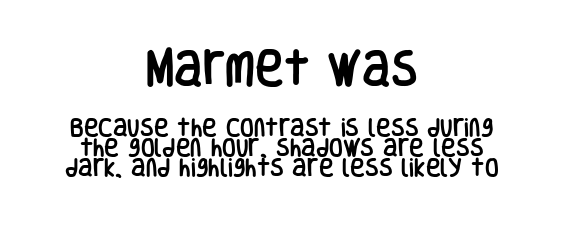
Q: Is the text italic (slanted)? A: No, it is upright.
Q: Is the typeface a serif or a sans-serif typeface? A: Sans-serif.
Q: Is the text underlined? A: No.
Q: How is the paragraph aligned? A: Centered.
Q: Is the spacing between letters normal or unusually wide? A: Normal.
Q: Is the spacing between lines tight, normal or loose? A: Tight.
Q: Which block of text is set in a larger size, the first (top) or the second (bottom)? A: The first (top) one.
Q: Width (condensed, normal, or wide)? A: Condensed.
Q: Stroke contrast? A: Low.
Q: x-height? A: Large.
Q: Monospaced? A: No.
